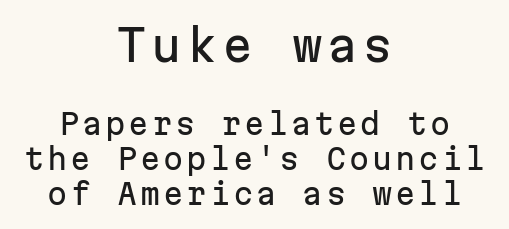
The image shows 44 px sans-serif type, upright, monospaced; set centered, line spacing 1.2x, not underlined; the first (top) block is 1.52x larger; low stroke contrast and a medium x-height.
